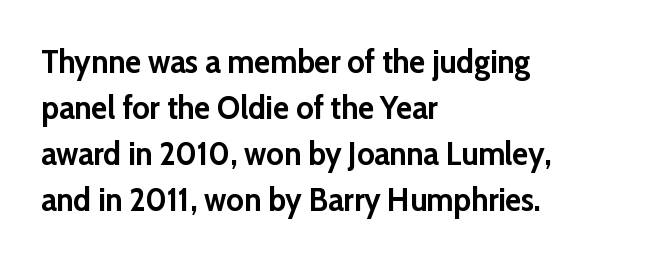
Q: Is the text bold? A: Yes.
Q: Is the text italic (slanted)? A: No, it is upright.
Q: Is the typeface a serif or a sans-serif typeface? A: Sans-serif.
Q: Is the text underlined? A: No.
Q: How is the paragraph aligned? A: Left-aligned.
Q: Is the spacing between letters normal or unusually wide? A: Normal.
Q: Is the spacing between lines tight, normal or loose? A: Normal.
Q: Width (condensed, normal, or wide)? A: Normal.
Q: Stroke contrast? A: Low.
Q: x-height? A: Medium.
Q: Monospaced? A: No.
